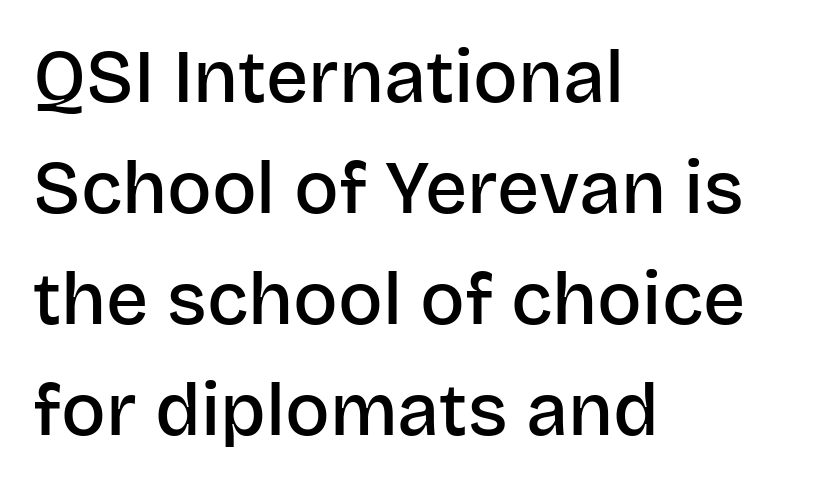
Q: Is the text bold? A: Semi-bold.
Q: Is the text italic (slanted)? A: No, it is upright.
Q: Is the typeface a serif or a sans-serif typeface? A: Sans-serif.
Q: Is the text underlined? A: No.
Q: How is the paragraph aligned? A: Left-aligned.
Q: Is the spacing between letters normal or unusually wide? A: Normal.
Q: Is the spacing between lines tight, normal or loose? A: Normal.
Q: Width (condensed, normal, or wide)? A: Normal.
Q: Stroke contrast? A: Low.
Q: x-height? A: Large.
Q: Monospaced? A: No.
